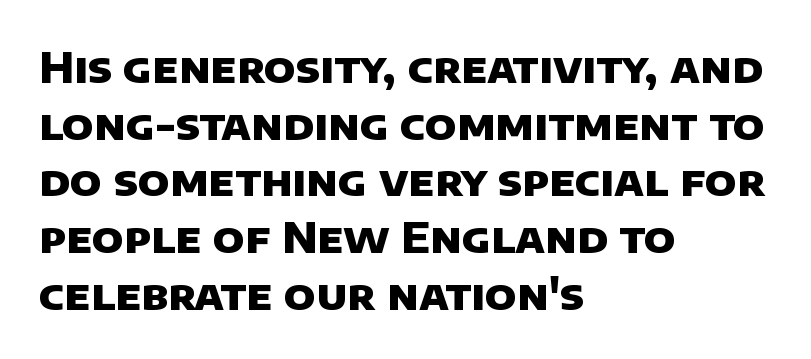
The passage is arranged the way most books set body copy — flush left. Is there much room between lines? A standard amount, neither cramped nor airy. The strip under each line holds only bare page. Think of a printed novel: that variable character pitch is what you see here.
